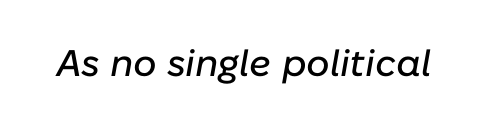
Varying glyph widths throughout — classic text-font behaviour. Every character sits at an angle, as italics do. Glyph-to-glyph distance matches everyday printed text. The specimen omits any rule beneath the text block's lines.
